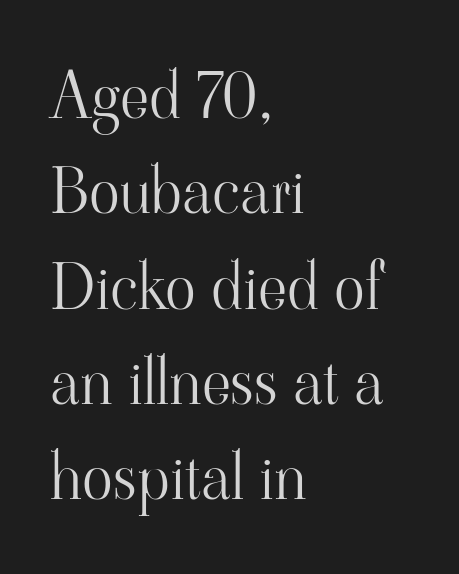
{"serif": "yes", "italic": "no", "bold": "no", "weight": "light", "width": "normal", "stroke_contrast": "high", "x_height": "small", "monospaced": "no", "underline": "no", "align": "left", "line_spacing": "normal", "line_spacing_ratio": 1.49, "letter_spacing": "normal", "letter_spacing_em": 0.0, "glyph_px": 64}
